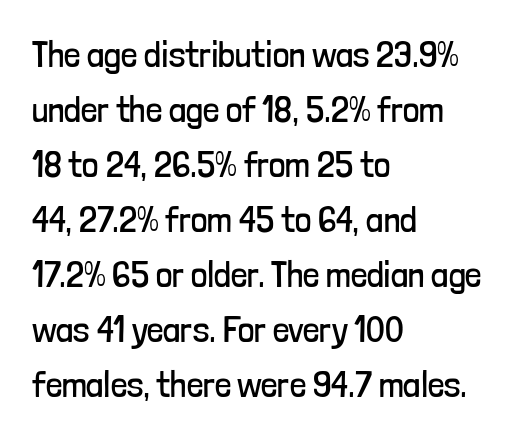
The image shows 36 px regular-weight, condensed sans-serif type, upright; set left-aligned, normal line spacing (1.53x), normal letter spacing, not underlined; low stroke contrast and a medium x-height.
